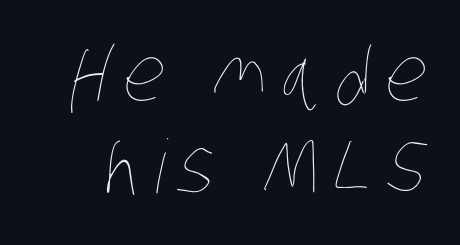
Bold? No — there's no thickening of the strokes. These lines are rendered in a variable-pitch font. Honestly, there is no underline to notice here at all.
